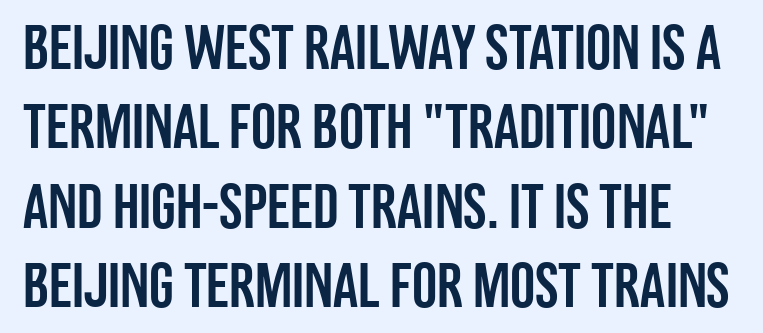
{"serif": "no", "italic": "no", "width": "condensed", "stroke_contrast": "low", "x_height": "large", "monospaced": "no", "underline": "no", "line_spacing": "normal", "line_spacing_ratio": 1.26, "letter_spacing": "normal", "letter_spacing_em": 0.0, "glyph_px": 63}
